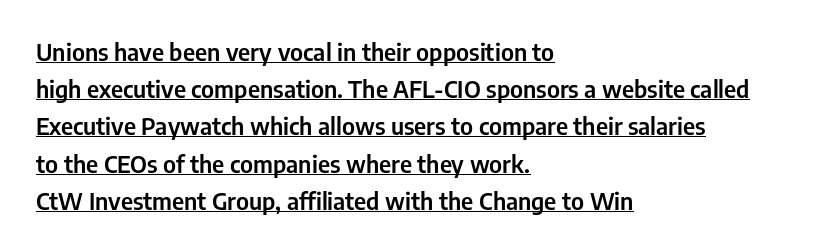
{"italic": "no", "underline": "yes", "align": "left", "line_spacing": "normal", "line_spacing_ratio": 1.55, "letter_spacing": "normal", "letter_spacing_em": 0.0, "glyph_px": 24}
